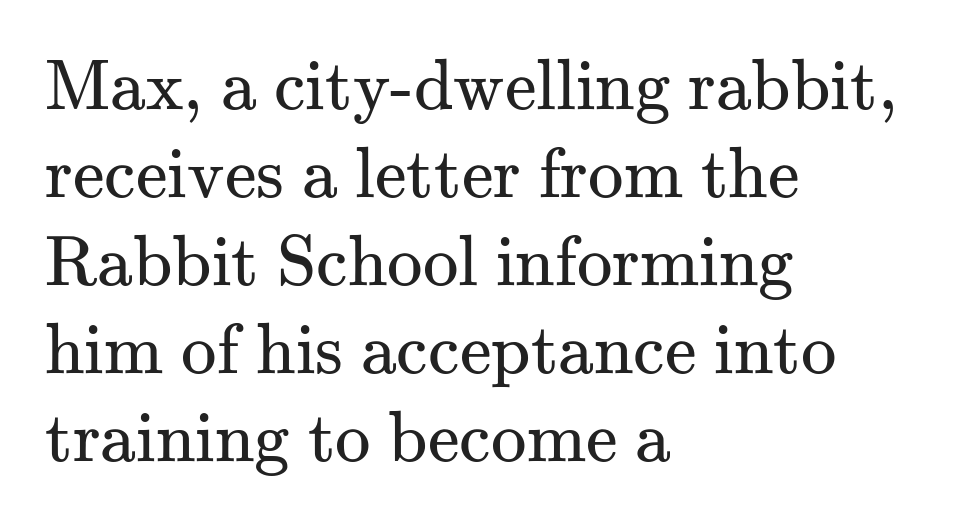
{"serif": "yes", "italic": "no", "bold": "no", "weight": "regular", "width": "normal", "stroke_contrast": "medium", "x_height": "small", "monospaced": "no", "underline": "no", "align": "left", "line_spacing_ratio": 1.24, "letter_spacing": "normal", "letter_spacing_em": 0.0, "glyph_px": 71}
